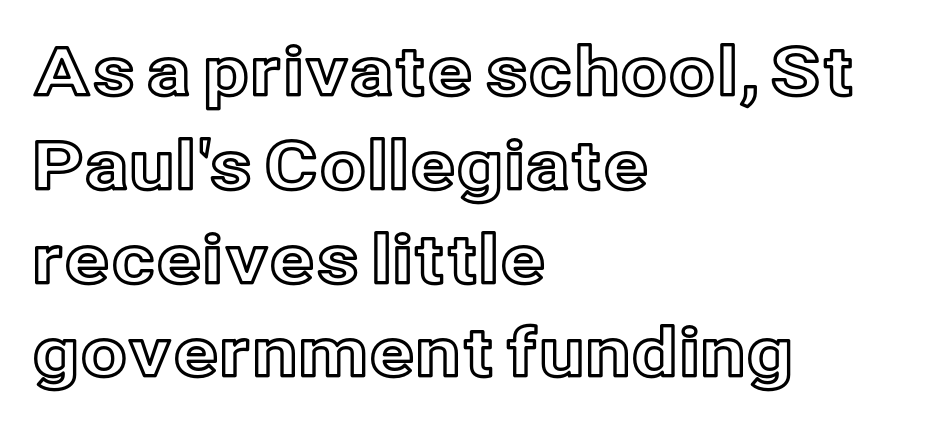
Quick note: not italic, upright. Unmarked baselines from the first word to the last. Quick note: interline space is typical. This sample is left-justified, so line endings fall wherever the words run out. The face used here is proportionally spaced, like ordinary book or web type. Glyph-to-glyph distance matches everyday printed text.
